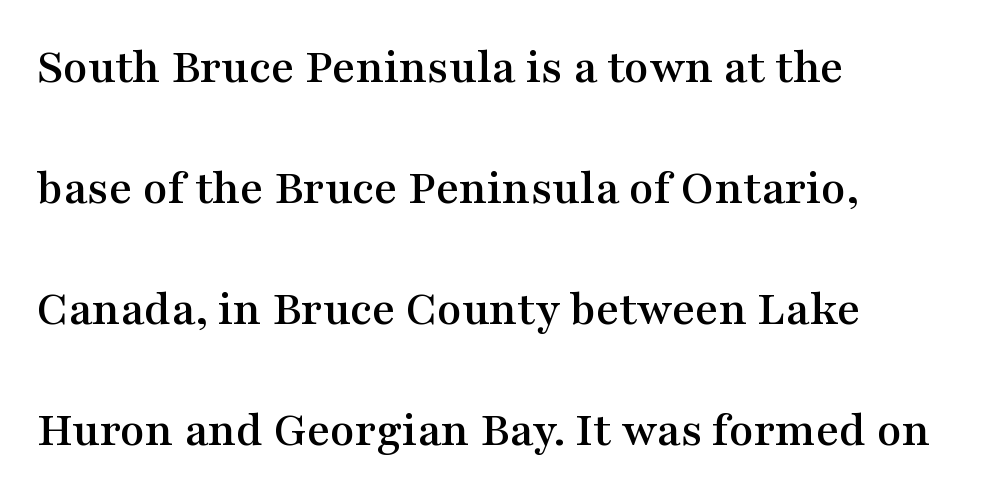
The gaps between neighbouring characters are ordinary and unremarkable. Casual observation: everything's shoved over to the left. Successive baselines arrive slowly, with a big drop between each. Varying glyph widths throughout — classic text-font behaviour. This is roman type, the default non-slanted kind. These lines are composed in type with serifs.
